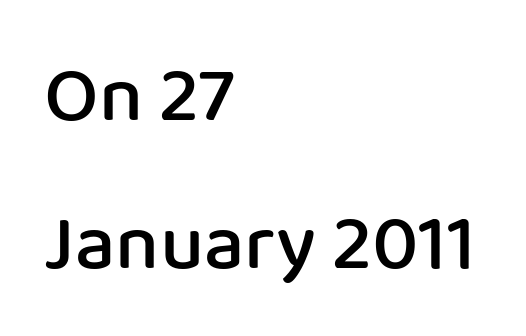
{"serif": "no", "italic": "no", "bold": "semi", "weight": "semibold", "width": "normal", "stroke_contrast": "low", "x_height": "medium", "monospaced": "no", "underline": "no", "align": "left", "line_spacing_ratio": 1.87, "letter_spacing": "normal", "letter_spacing_em": 0.0, "glyph_px": 79}
